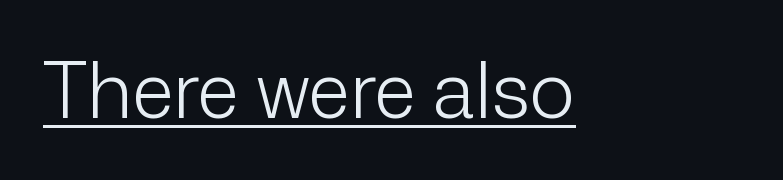
The letters stand upright; this is a roman face. Emphasis is given by a line drawn under the lettering. The face looks like a standard text weight, possibly lighter. The letters advance in unequal steps, a hallmark of proportional type.
